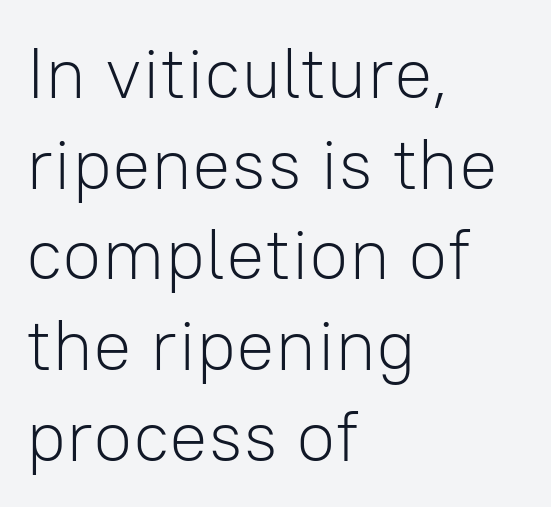
Q: Is the text bold? A: No.
Q: Is the text italic (slanted)? A: No, it is upright.
Q: Is the typeface a serif or a sans-serif typeface? A: Sans-serif.
Q: Is the text underlined? A: No.
Q: How is the paragraph aligned? A: Left-aligned.
Q: Is the spacing between letters normal or unusually wide? A: Normal.
Q: Is the spacing between lines tight, normal or loose? A: Normal.
Q: Width (condensed, normal, or wide)? A: Normal.
Q: Stroke contrast? A: Low.
Q: x-height? A: Medium.
Q: Monospaced? A: No.
